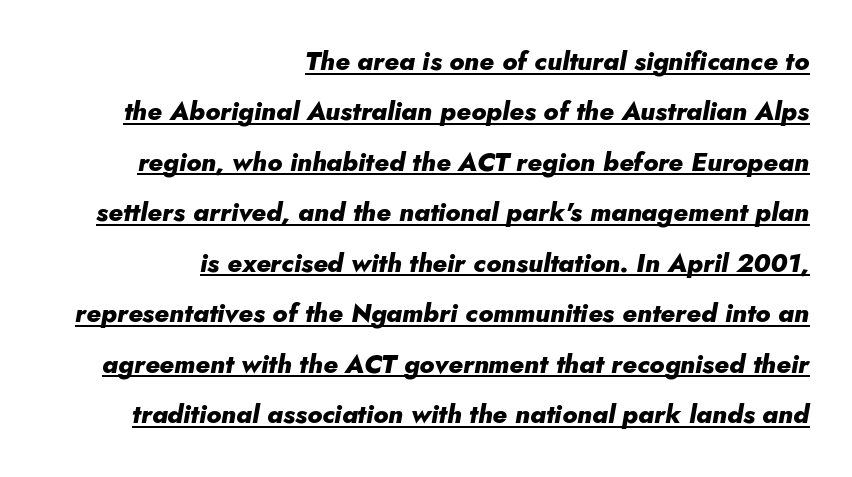
Q: Is the text bold? A: Yes.
Q: Is the text italic (slanted)? A: Yes, it leans right by about 10 degrees.
Q: Is the text underlined? A: Yes.
Q: How is the paragraph aligned? A: Right-aligned.
Q: Is the spacing between letters normal or unusually wide? A: Normal.
Q: Is the spacing between lines tight, normal or loose? A: Loose.
